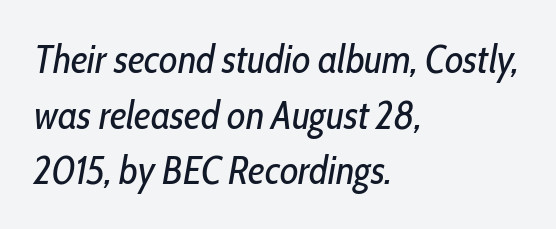
Stem width sits at or under what a default text font uses. These lines keep a tight, regular rhythm from letter to letter. One-word summary of the alignment: left. Character widths vary here, with narrow letters taking less room than wide ones. The lines sit at an ordinary, default distance from one another.
